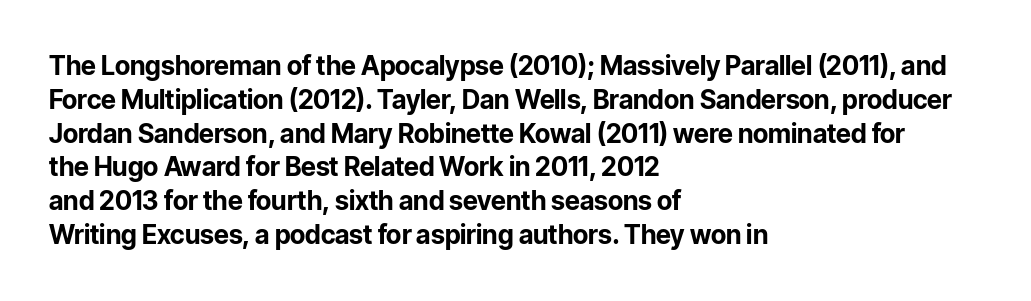
{"italic": "no", "bold": "yes", "underline": "no", "align": "left", "line_spacing": "normal", "line_spacing_ratio": 1.3, "letter_spacing": "normal", "letter_spacing_em": 0.0, "glyph_px": 26}
